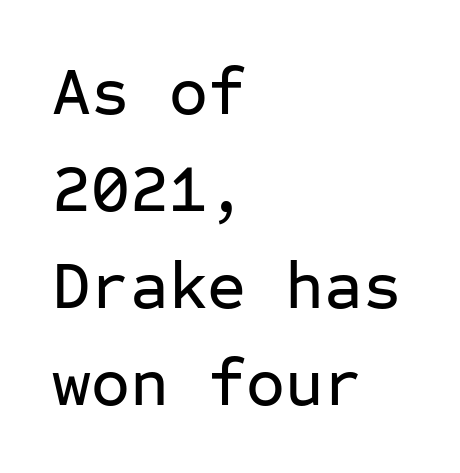
{"serif": "no", "italic": "no", "width": "normal", "stroke_contrast": "low", "x_height": "medium", "monospaced": "yes", "underline": "no", "align": "left", "line_spacing": "normal", "line_spacing_ratio": 1.45, "letter_spacing": "normal", "letter_spacing_em": 0.0, "glyph_px": 67}
